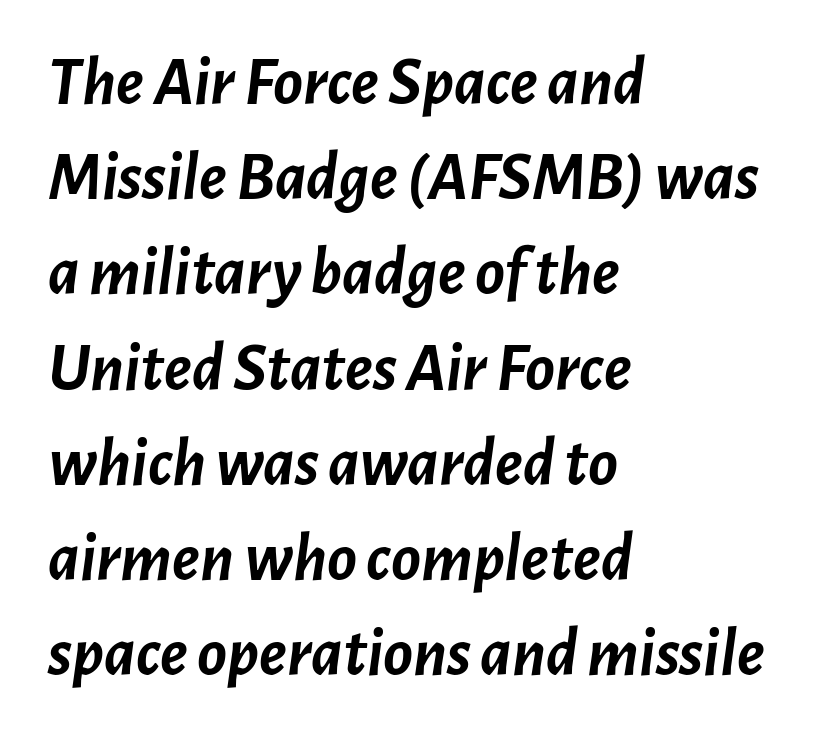
{"italic": "yes", "lean": "right", "slant_degrees": 7, "bold": "yes", "weight": "semibold", "width": "normal", "stroke_contrast": "low", "x_height": "medium", "monospaced": "no", "underline": "no", "align": "left", "line_spacing": "normal", "line_spacing_ratio": 1.38, "letter_spacing": "normal", "letter_spacing_em": 0.0, "glyph_px": 69}
